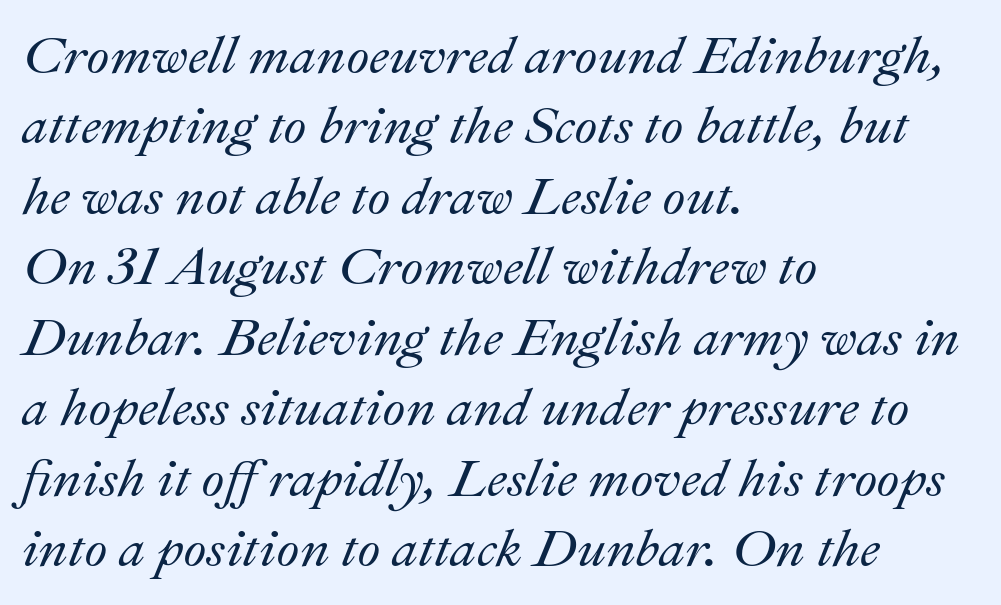
Q: Is the text italic (slanted)? A: Yes, it leans right by about 22 degrees.
Q: Is the text underlined? A: No.
Q: How is the paragraph aligned? A: Left-aligned.
Q: Is the spacing between letters normal or unusually wide? A: Normal.
Q: Is the spacing between lines tight, normal or loose? A: Normal.
Q: Width (condensed, normal, or wide)? A: Normal.
Q: Stroke contrast? A: Medium.
Q: x-height? A: Small.
Q: Monospaced? A: No.
